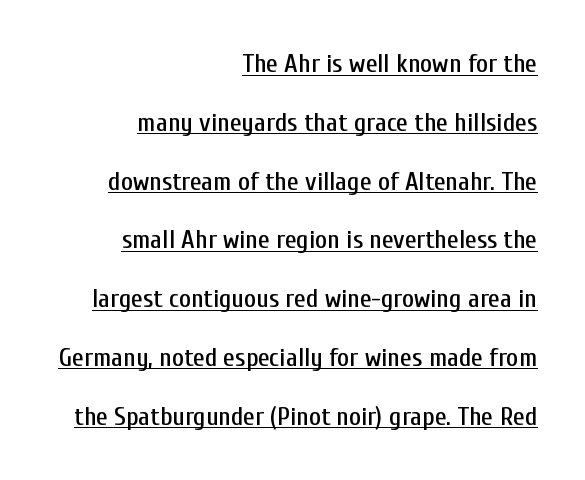
{"italic": "no", "underline": "yes", "align": "right", "line_spacing": "loose", "line_spacing_ratio": 2.26, "letter_spacing": "normal", "letter_spacing_em": 0.0, "glyph_px": 26}
